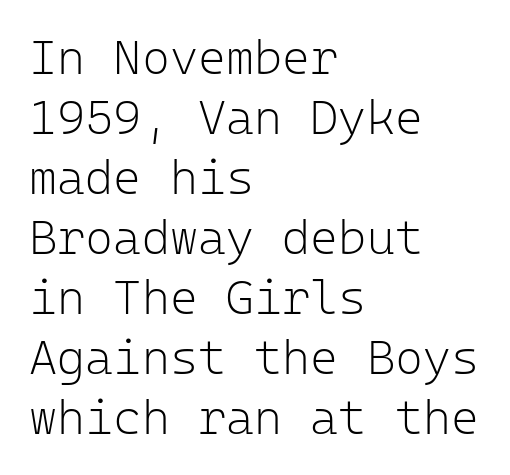
The image shows 48 px light sans-serif type, upright, monospaced; set left-aligned, normal line spacing (1.25x), normal letter spacing, not underlined; low stroke contrast and a medium x-height.
